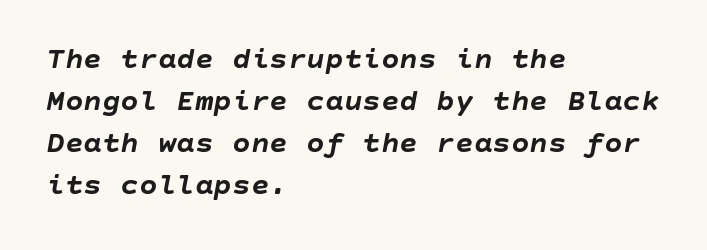
Q: Is the text bold? A: Yes.
Q: Is the text italic (slanted)? A: Yes, it leans right by about 10 degrees.
Q: Is the text underlined? A: No.
Q: How is the paragraph aligned? A: Left-aligned.
Q: Is the spacing between letters normal or unusually wide? A: Normal.
Q: Is the spacing between lines tight, normal or loose? A: Normal.
Q: Width (condensed, normal, or wide)? A: Normal.
Q: Stroke contrast? A: Low.
Q: x-height? A: Large.
